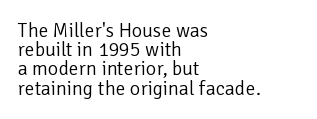
{"italic": "no", "bold": "no", "underline": "no", "align": "left", "line_spacing": "tight", "line_spacing_ratio": 0.96, "letter_spacing": "normal", "letter_spacing_em": 0.0, "glyph_px": 20}
